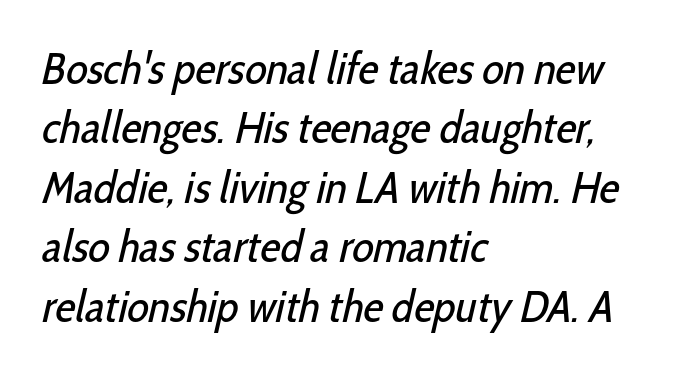
The typeface chosen for these lines omits serifs. On a weight scale, this lands at 450 or below. The zone under the glyphs is completely vacant. Teacher's note: observe the even left margin — that is flush-left alignment.
